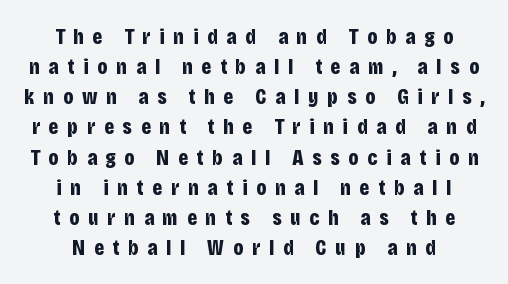
{"italic": "no", "bold": "yes", "underline": "no", "line_spacing": "normal", "line_spacing_ratio": 1.37, "letter_spacing": "wide", "letter_spacing_em": 0.4, "glyph_px": 22}
